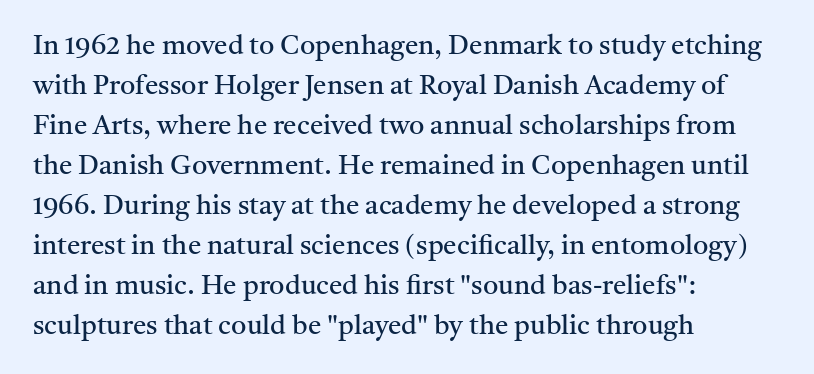
The image shows 27 px text type, upright; set left-aligned, normal line spacing (1.48x), normal letter spacing, not underlined.
